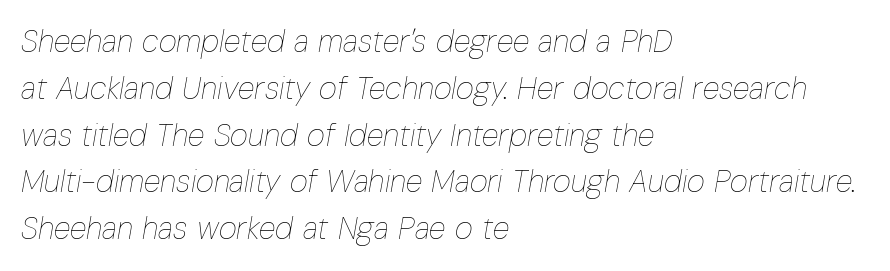
{"italic": "yes", "lean": "right", "slant_degrees": 10, "bold": "no", "weight": "thin", "width": "condensed", "stroke_contrast": "low", "x_height": "medium", "monospaced": "no", "underline": "no", "align": "left", "line_spacing": "normal", "line_spacing_ratio": 1.51, "letter_spacing": "normal", "letter_spacing_em": 0.0, "glyph_px": 31}
